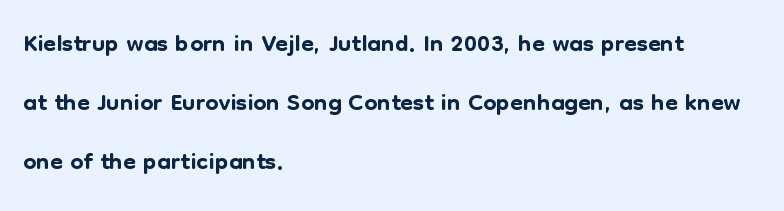
{"serif": "no", "italic": "no", "width": "normal", "stroke_contrast": "low", "x_height": "medium", "monospaced": "no", "underline": "no", "align": "left", "line_spacing": "normal", "line_spacing_ratio": 1.6, "letter_spacing": "normal", "letter_spacing_em": 0.0, "glyph_px": 37}
